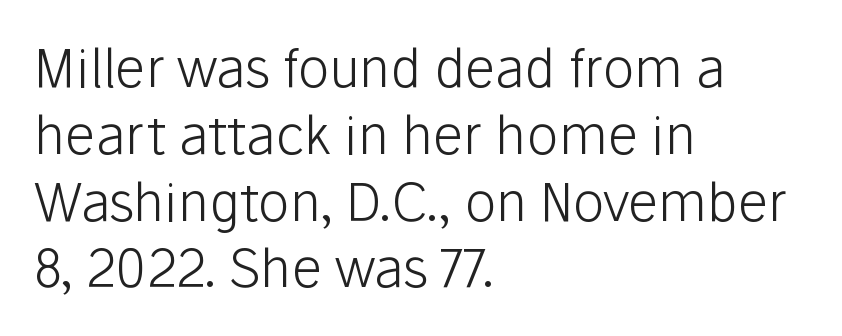
The compositor pushed each line to the left boundary. A quiet, ordinary-to-light weight characterises the typeface. The font family rendered here belongs to the sans-serif group. The letters sit at their default tracking, neither squeezed nor spread. Quick note: not italic, upright.
